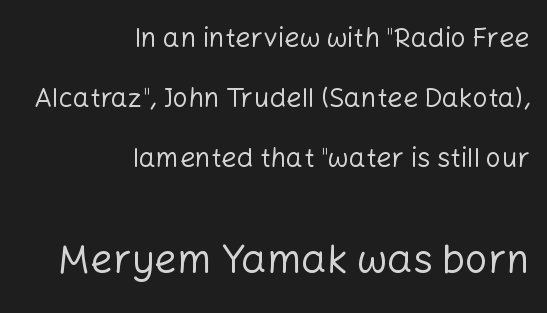
Check under the words: just untouched page. Caption: multi-line text, flush right, ragged left. The type sits square on the baseline with zero lean. Small over large — that's the arrangement of the two blocks here.
